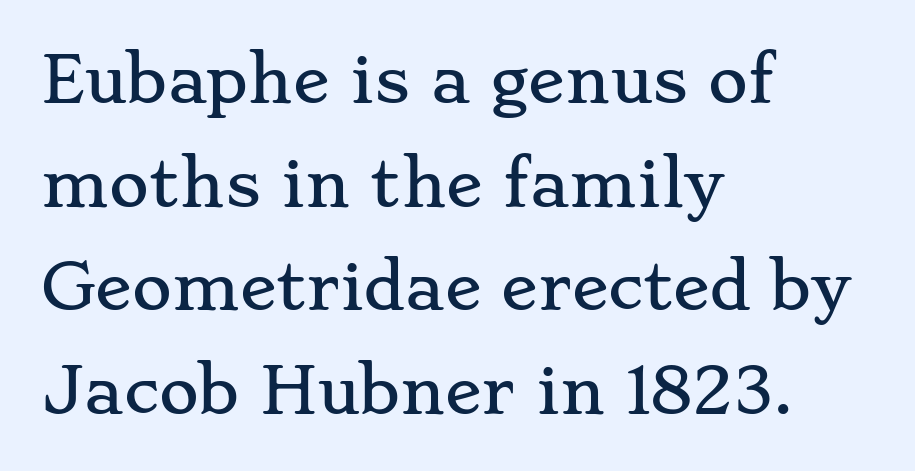
{"serif": "yes", "italic": "no", "width": "wide", "stroke_contrast": "low", "x_height": "small", "monospaced": "no", "underline": "no", "align": "left", "line_spacing": "normal", "line_spacing_ratio": 1.7, "letter_spacing": "normal", "letter_spacing_em": 0.0, "glyph_px": 61}
